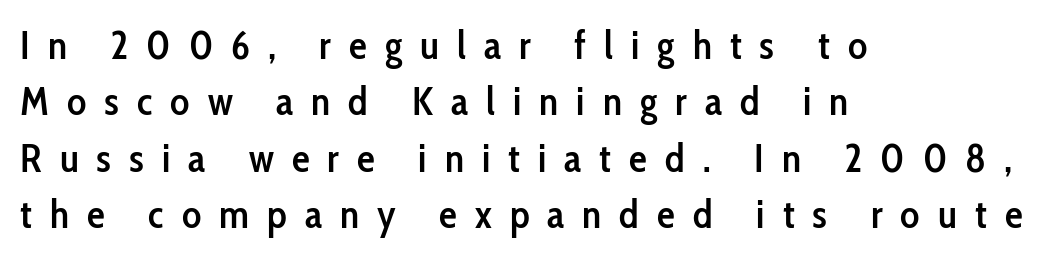
Q: Is the text bold? A: Semi-bold.
Q: Is the text italic (slanted)? A: No, it is upright.
Q: Is the typeface a serif or a sans-serif typeface? A: Sans-serif.
Q: Is the text underlined? A: No.
Q: How is the paragraph aligned? A: Left-aligned.
Q: Is the spacing between letters normal or unusually wide? A: Unusually wide.
Q: Is the spacing between lines tight, normal or loose? A: Normal.
Q: Width (condensed, normal, or wide)? A: Condensed.
Q: Stroke contrast? A: Low.
Q: x-height? A: Medium.
Q: Monospaced? A: No.
